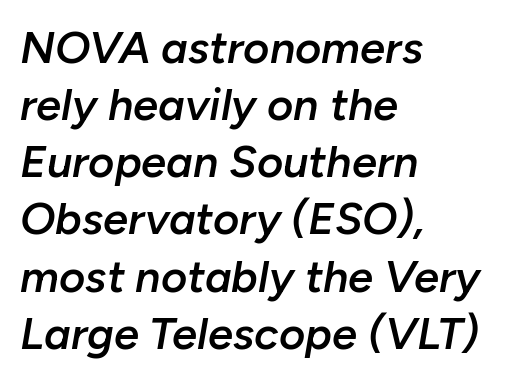
{"italic": "yes", "lean": "right", "slant_degrees": 10, "bold": "semi", "weight": "semibold", "width": "normal", "stroke_contrast": "low", "x_height": "medium", "monospaced": "no", "underline": "no", "align": "left", "line_spacing": "normal", "line_spacing_ratio": 1.27, "letter_spacing": "normal", "letter_spacing_em": 0.0, "glyph_px": 45}
